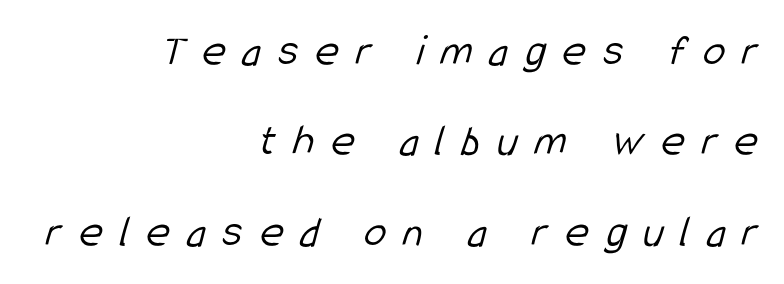
Q: Is the text bold? A: No.
Q: Is the typeface a serif or a sans-serif typeface? A: Sans-serif.
Q: Is the text underlined? A: No.
Q: How is the paragraph aligned? A: Right-aligned.
Q: Is the spacing between letters normal or unusually wide? A: Unusually wide.
Q: Is the spacing between lines tight, normal or loose? A: Loose.
Q: Width (condensed, normal, or wide)? A: Condensed.
Q: Stroke contrast? A: Low.
Q: x-height? A: Medium.
Q: Monospaced? A: No.
